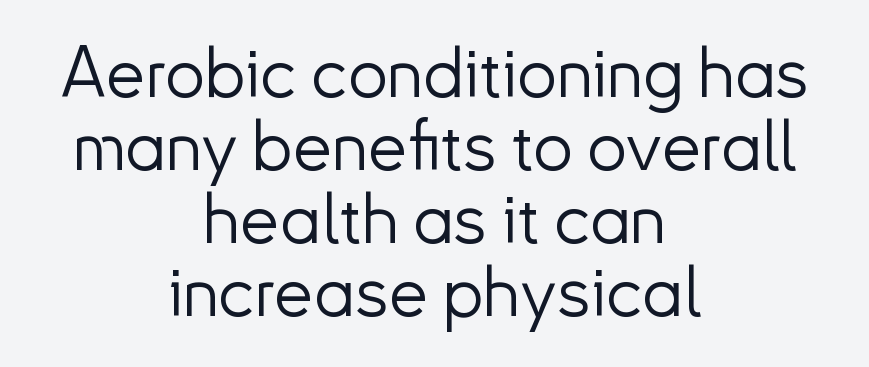
Q: Is the text bold? A: No.
Q: Is the text italic (slanted)? A: No, it is upright.
Q: Is the typeface a serif or a sans-serif typeface? A: Sans-serif.
Q: Is the text underlined? A: No.
Q: How is the paragraph aligned? A: Centered.
Q: Is the spacing between letters normal or unusually wide? A: Normal.
Q: Is the spacing between lines tight, normal or loose? A: Tight.
Q: Width (condensed, normal, or wide)? A: Normal.
Q: Stroke contrast? A: Low.
Q: x-height? A: Small.
Q: Monospaced? A: No.
